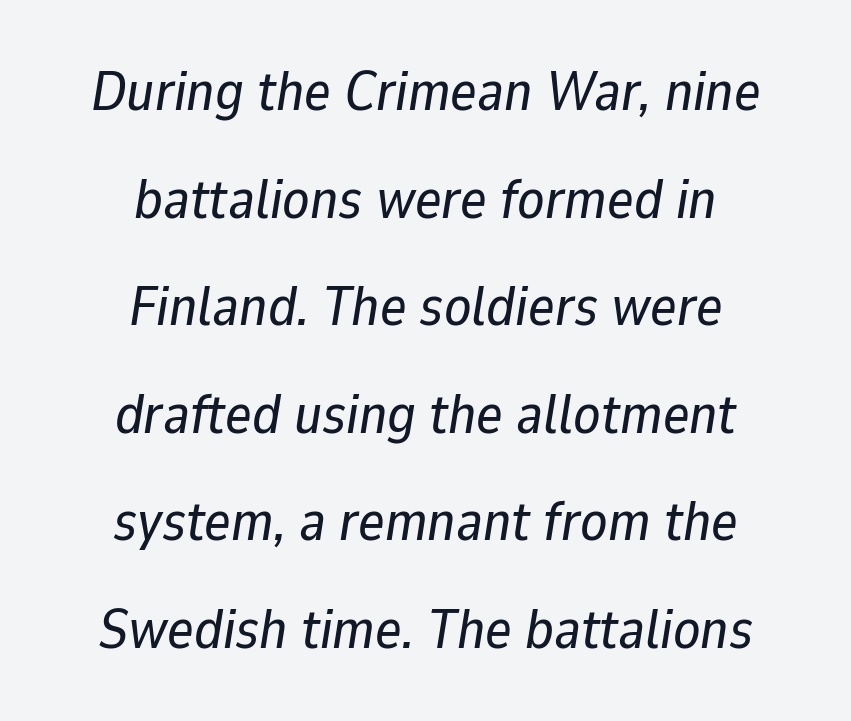
Q: Is the text italic (slanted)? A: Yes, it leans right by about 9 degrees.
Q: Is the text underlined? A: No.
Q: How is the paragraph aligned? A: Centered.
Q: Is the spacing between letters normal or unusually wide? A: Normal.
Q: Is the spacing between lines tight, normal or loose? A: Loose.
Q: Width (condensed, normal, or wide)? A: Normal.
Q: Stroke contrast? A: Low.
Q: x-height? A: Medium.
Q: Monospaced? A: No.
